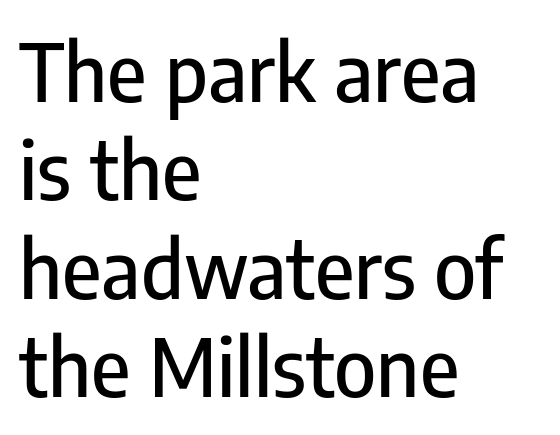
The image shows 80 px condensed sans-serif type, upright; set left-aligned, line spacing 1.23x, normal letter spacing, not underlined; low stroke contrast and a medium x-height.
